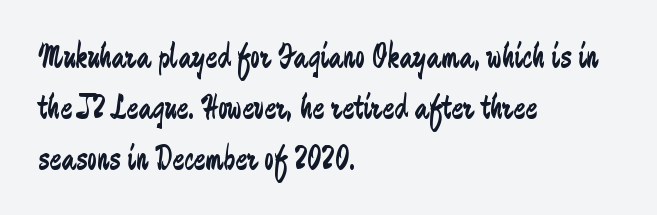
The rendering uses natural spacing where letterforms have individual widths. Glyph-to-glyph distance matches everyday printed text. The typeface has the unassuming heft of standard copy or less. No feet cap the strokes, marking this as sans-serif type.
